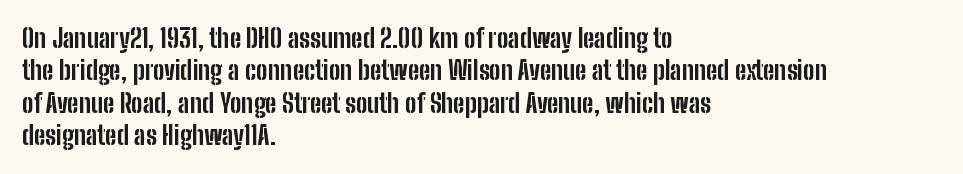
Q: Is the text bold? A: Yes.
Q: Is the text italic (slanted)? A: No, it is upright.
Q: Is the text underlined? A: No.
Q: How is the paragraph aligned? A: Left-aligned.
Q: Is the spacing between letters normal or unusually wide? A: Normal.
Q: Is the spacing between lines tight, normal or loose? A: Normal.
